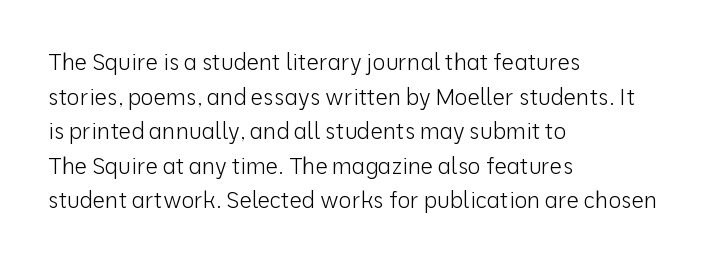
{"italic": "no", "bold": "no", "underline": "no", "align": "left", "line_spacing": "normal", "line_spacing_ratio": 1.57, "letter_spacing": "normal", "letter_spacing_em": 0.0, "glyph_px": 22}
